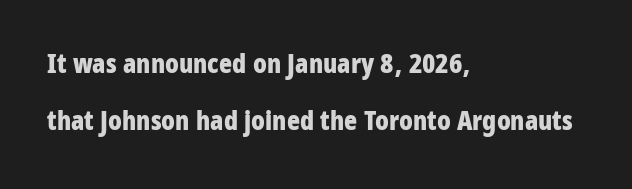
Q: Is the text bold? A: Yes.
Q: Is the text italic (slanted)? A: No, it is upright.
Q: Is the text underlined? A: No.
Q: How is the paragraph aligned? A: Left-aligned.
Q: Is the spacing between letters normal or unusually wide? A: Normal.
Q: Is the spacing between lines tight, normal or loose? A: Loose.
